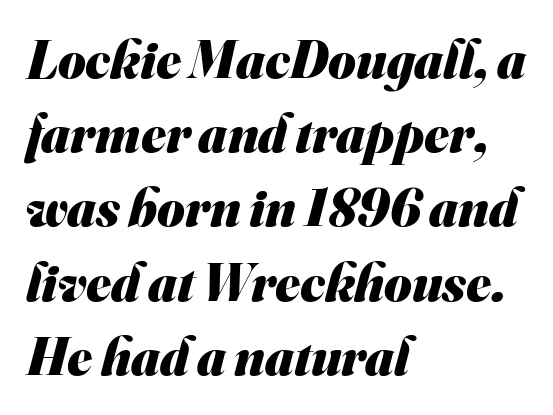
The image shows 53 px heavy sans-serif type; set left-aligned, normal line spacing (1.4x), normal letter spacing, not underlined; medium stroke contrast and a small x-height.
